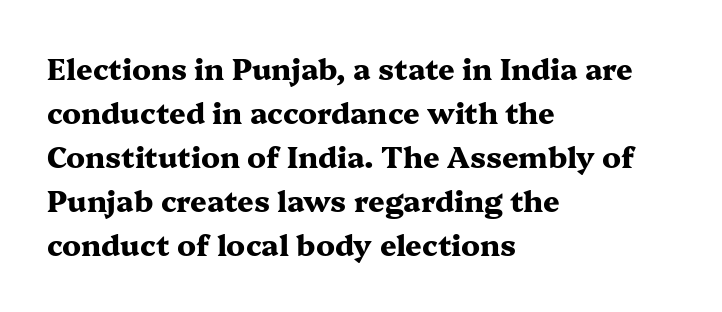
Q: Is the text bold? A: Yes.
Q: Is the text italic (slanted)? A: No, it is upright.
Q: Is the typeface a serif or a sans-serif typeface? A: Serif.
Q: Is the text underlined? A: No.
Q: How is the paragraph aligned? A: Left-aligned.
Q: Is the spacing between letters normal or unusually wide? A: Normal.
Q: Is the spacing between lines tight, normal or loose? A: Normal.
Q: Width (condensed, normal, or wide)? A: Wide.
Q: Stroke contrast? A: Medium.
Q: x-height? A: Medium.
Q: Monospaced? A: No.
